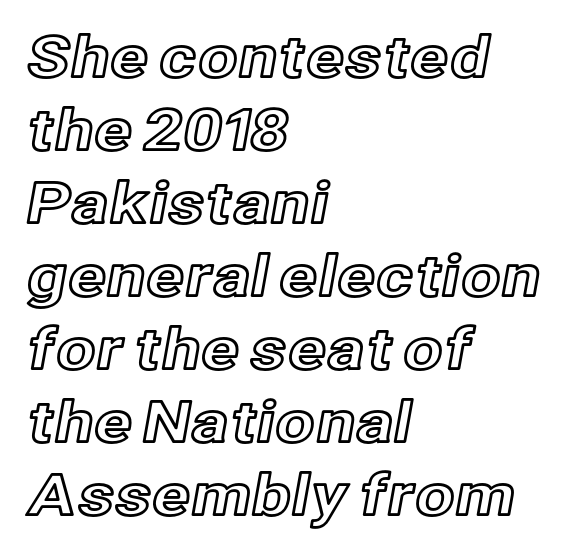
The image shows 57 px text type; set left-aligned, normal line spacing (1.28x), normal letter spacing, not underlined; a medium x-height.
